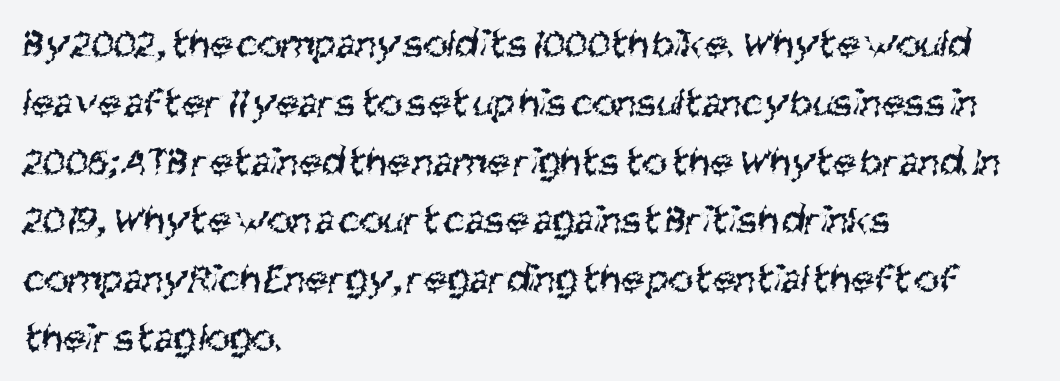
The image shows 42 px regular-weight, condensed sans-serif type; set left-aligned, normal line spacing (1.4x), normal letter spacing, not underlined; medium stroke contrast and a large x-height.
